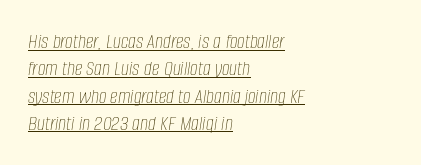
Q: Is the text bold? A: No.
Q: Is the text italic (slanted)? A: Yes, it leans right by about 8 degrees.
Q: Is the text underlined? A: Yes.
Q: How is the paragraph aligned? A: Left-aligned.
Q: Is the spacing between letters normal or unusually wide? A: Normal.
